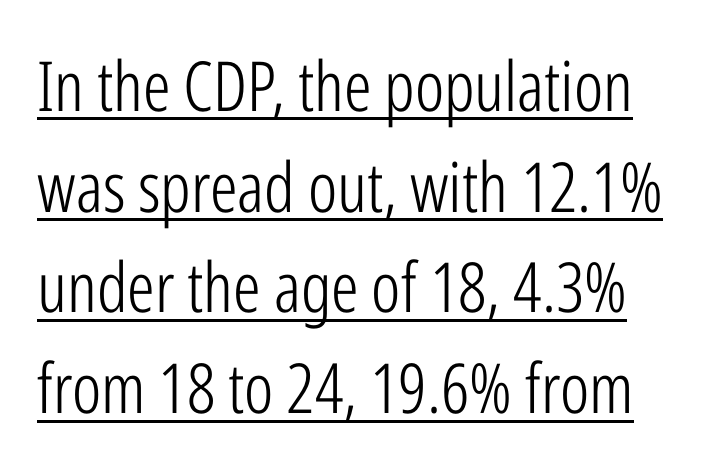
The lettering holds an erect, upright posture throughout. The passage shown is typed in a proportional face where columns would drift. This reads as an unemphasized weight, regular at the heaviest. Unlike a traditional serif, this face leaves its strokes unadorned. Standard letterfit; no display-style spreading of the glyphs.
